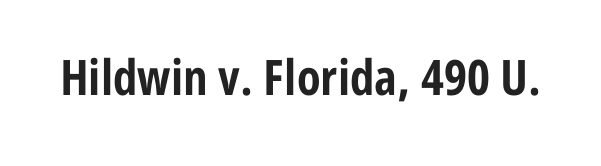
The image shows 49 px bold, condensed sans-serif type, upright; set normal letter spacing, not underlined; low stroke contrast and a medium x-height.
